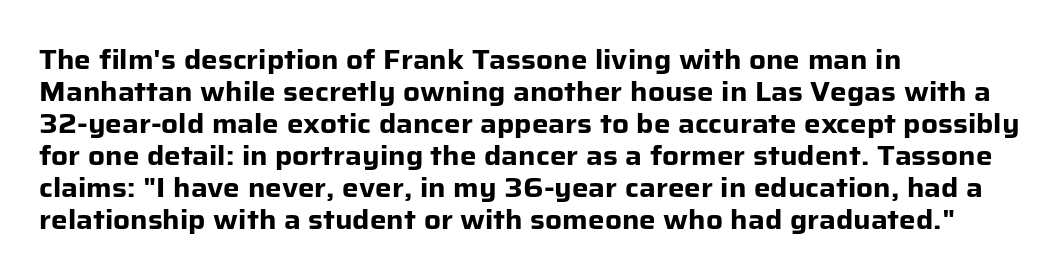
Q: Is the text bold? A: Yes.
Q: Is the text italic (slanted)? A: No, it is upright.
Q: Is the text underlined? A: No.
Q: How is the paragraph aligned? A: Left-aligned.
Q: Is the spacing between letters normal or unusually wide? A: Normal.
